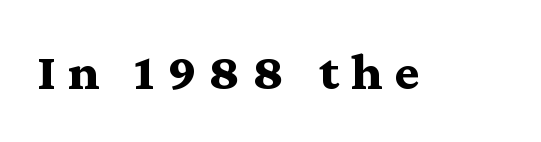
The image shows 53 px bold, wide serif type, upright; set unusually wide letter spacing (+0.23 em), not underlined; medium stroke contrast and a medium x-height.
